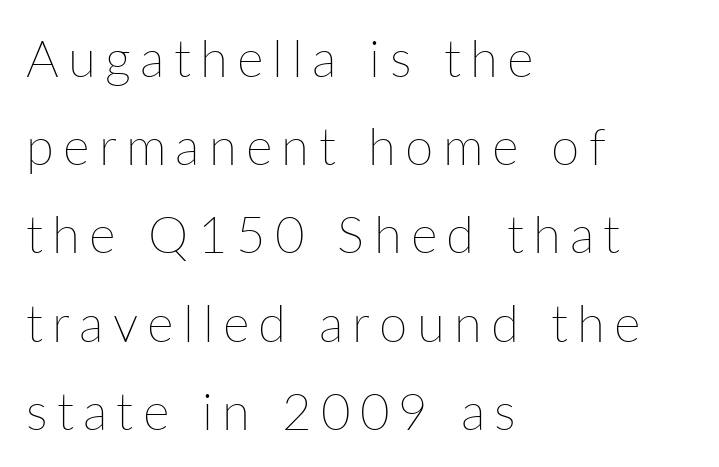
The image shows 51 px thin type, upright; set left-aligned, line spacing 1.73x, not underlined; low stroke contrast and a medium x-height.
